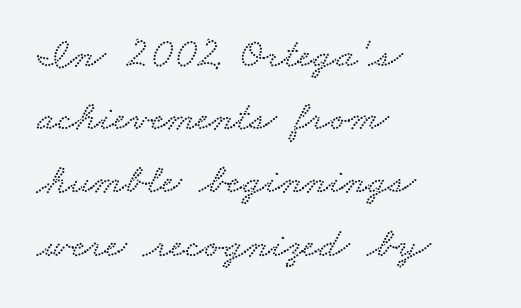
Descenders hang freely into open space. Spacing verdict: proportional, widths tailored to each character. A typesetter would call this zero additional tracking. These lines sit exactly where default settings would place them. Line starts are locked; line ends wander.
